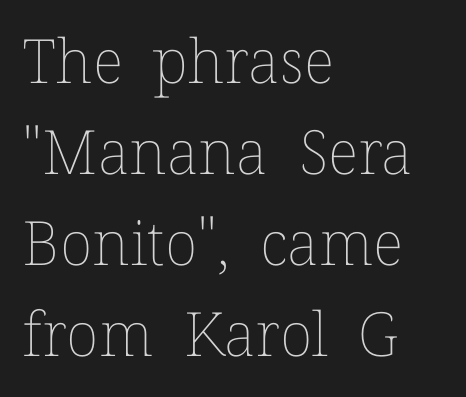
Q: Is the text bold? A: No.
Q: Is the text italic (slanted)? A: No, it is upright.
Q: Is the text underlined? A: No.
Q: How is the paragraph aligned? A: Left-aligned.
Q: Is the spacing between letters normal or unusually wide? A: Normal.
Q: Is the spacing between lines tight, normal or loose? A: Normal.
Q: Width (condensed, normal, or wide)? A: Normal.
Q: Stroke contrast? A: Low.
Q: x-height? A: Medium.
Q: Monospaced? A: No.
